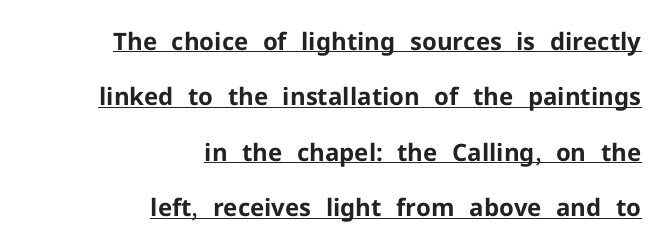
Q: Is the text bold? A: Yes.
Q: Is the text italic (slanted)? A: No, it is upright.
Q: Is the text underlined? A: Yes.
Q: How is the paragraph aligned? A: Right-aligned.
Q: Is the spacing between letters normal or unusually wide? A: Normal.
Q: Is the spacing between lines tight, normal or loose? A: Loose.
